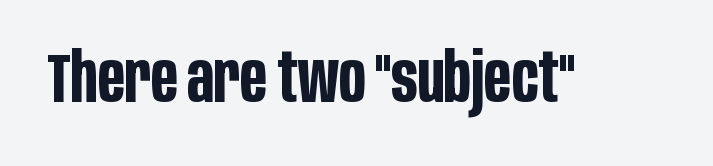
The image shows 69 px bold, condensed sans-serif type, upright; set normal letter spacing, not underlined; low stroke contrast and a large x-height.
